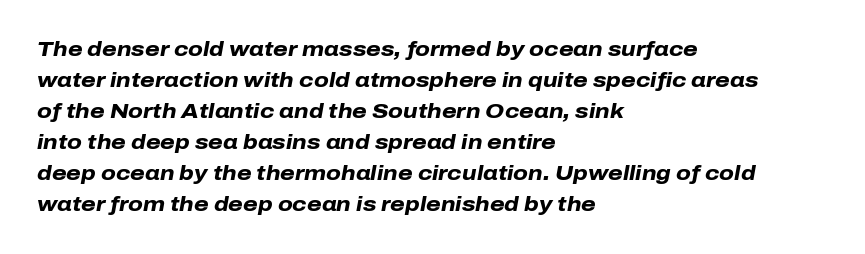
Q: Is the text bold? A: Yes.
Q: Is the text italic (slanted)? A: Yes, it leans right by about 10 degrees.
Q: Is the text underlined? A: No.
Q: How is the paragraph aligned? A: Left-aligned.
Q: Is the spacing between letters normal or unusually wide? A: Normal.
Q: Is the spacing between lines tight, normal or loose? A: Normal.
